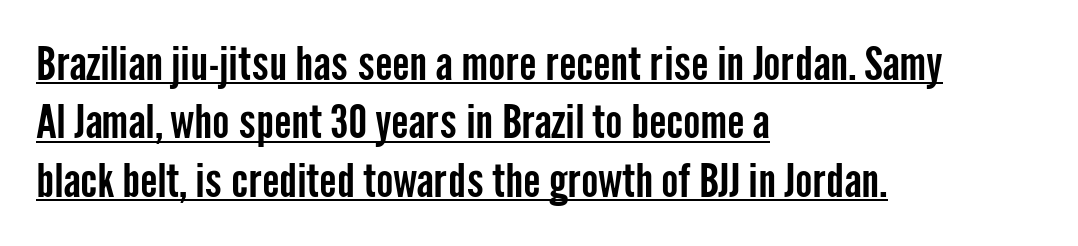
{"serif": "no", "italic": "no", "width": "condensed", "stroke_contrast": "low", "x_height": "medium", "monospaced": "no", "underline": "yes", "align": "left", "line_spacing": "normal", "line_spacing_ratio": 1.27, "letter_spacing": "normal", "letter_spacing_em": 0.0, "glyph_px": 46}
